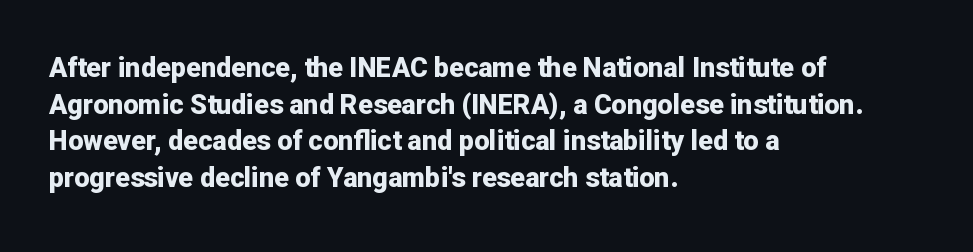
{"italic": "no", "bold": "yes", "underline": "no", "align": "left", "line_spacing": "normal", "line_spacing_ratio": 1.36, "letter_spacing": "normal", "letter_spacing_em": 0.0, "glyph_px": 27}
